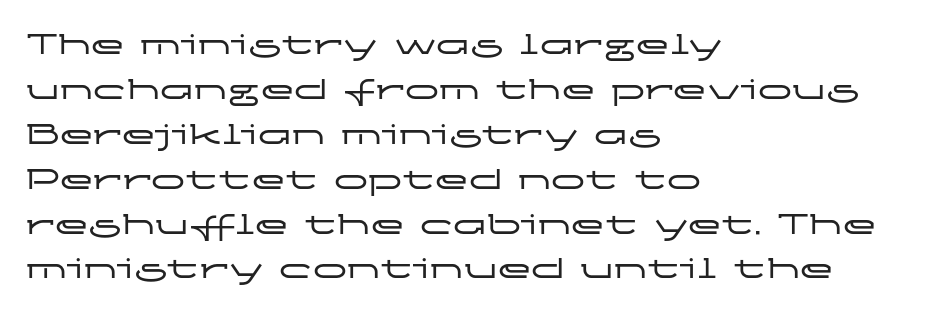
Q: Is the text italic (slanted)? A: No, it is upright.
Q: Is the typeface a serif or a sans-serif typeface? A: Sans-serif.
Q: Is the text underlined? A: No.
Q: How is the paragraph aligned? A: Left-aligned.
Q: Is the spacing between letters normal or unusually wide? A: Normal.
Q: Is the spacing between lines tight, normal or loose? A: Normal.
Q: Width (condensed, normal, or wide)? A: Wide.
Q: Stroke contrast? A: Low.
Q: x-height? A: Medium.
Q: Monospaced? A: No.
